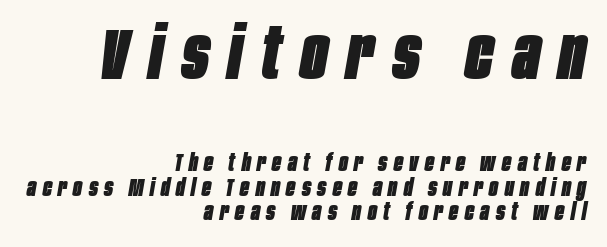
The image shows 72 px heavy, condensed type, italic (leaning right); set right-aligned, tight line spacing (1.01x), unusually wide letter spacing (+0.27 em), not underlined; the first (top) block is 3.0x larger; low stroke contrast and a large x-height.
